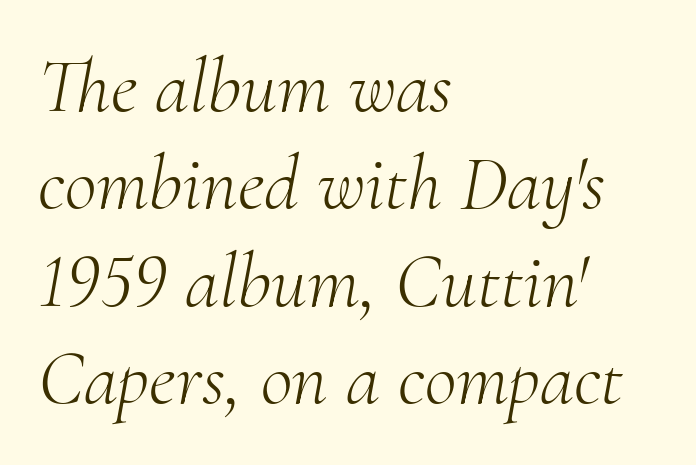
{"serif": "yes", "italic": "yes", "lean": "right", "slant_degrees": 10, "bold": "no", "weight": "light", "width": "normal", "stroke_contrast": "medium", "x_height": "small", "monospaced": "no", "underline": "no", "align": "left", "line_spacing": "normal", "line_spacing_ratio": 1.25, "letter_spacing": "normal", "letter_spacing_em": 0.0, "glyph_px": 78}
